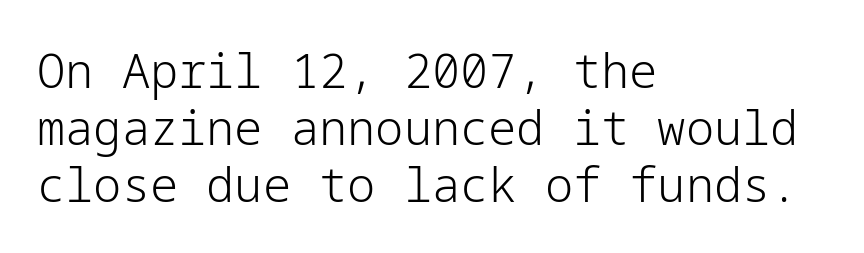
{"serif": "no", "italic": "no", "bold": "no", "weight": "light", "width": "normal", "stroke_contrast": "low", "x_height": "medium", "underline": "no", "align": "left", "line_spacing_ratio": 1.21, "letter_spacing": "normal", "letter_spacing_em": 0.0, "glyph_px": 47}
